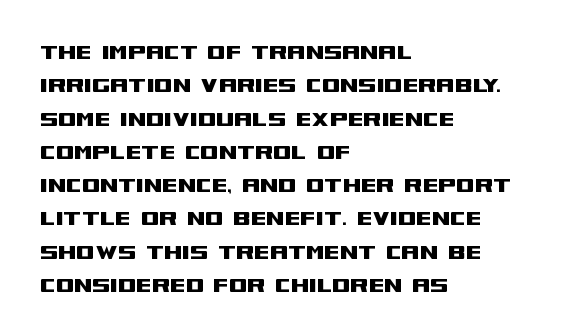
Q: Is the text italic (slanted)? A: No, it is upright.
Q: Is the text underlined? A: No.
Q: How is the paragraph aligned? A: Left-aligned.
Q: Is the spacing between letters normal or unusually wide? A: Normal.
Q: Is the spacing between lines tight, normal or loose? A: Normal.
